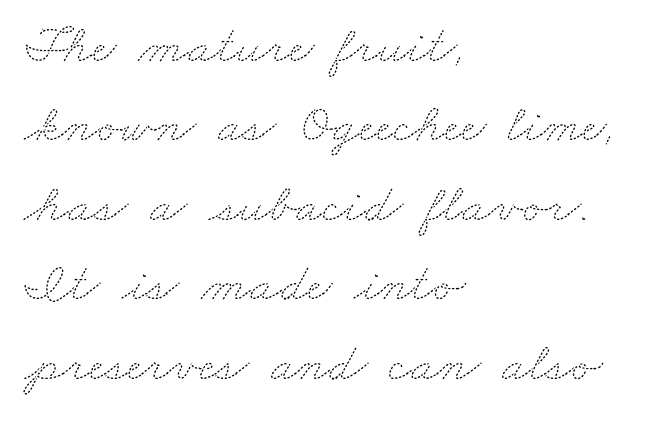
{"bold": "no", "weight": "thin", "width": "wide", "stroke_contrast": "medium", "x_height": "small", "monospaced": "no", "underline": "no", "align": "left", "line_spacing": "normal", "line_spacing_ratio": 1.47, "letter_spacing": "normal", "letter_spacing_em": 0.0, "glyph_px": 54}
